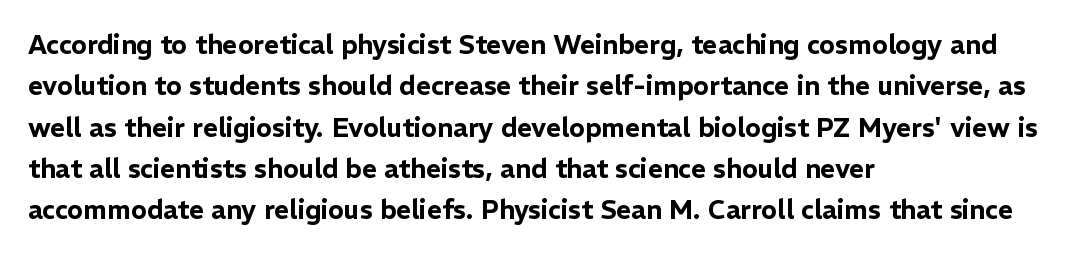
{"italic": "no", "underline": "no", "align": "left", "line_spacing": "normal", "line_spacing_ratio": 1.59, "letter_spacing": "normal", "letter_spacing_em": 0.0, "glyph_px": 26}
